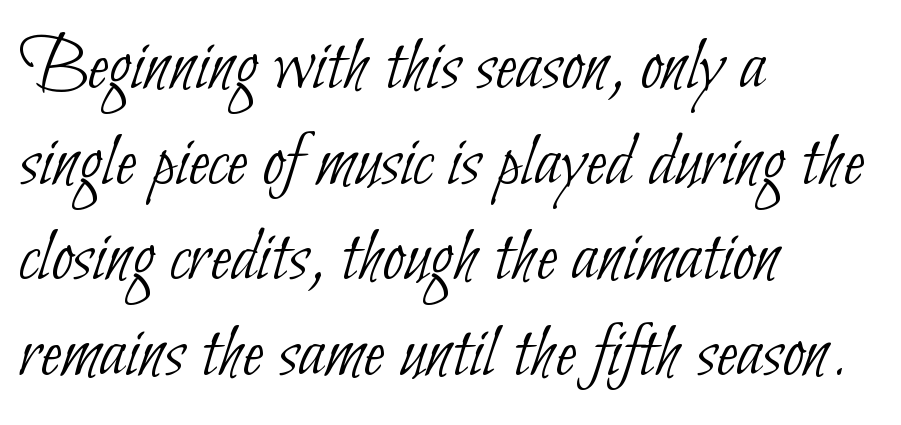
This sample is left-justified, so line endings fall wherever the words run out. Tracking value appears to be zero — textbook default spacing. Do the characters align in a grid? No, the font is proportional. Note: no serifs on the glyphs.
